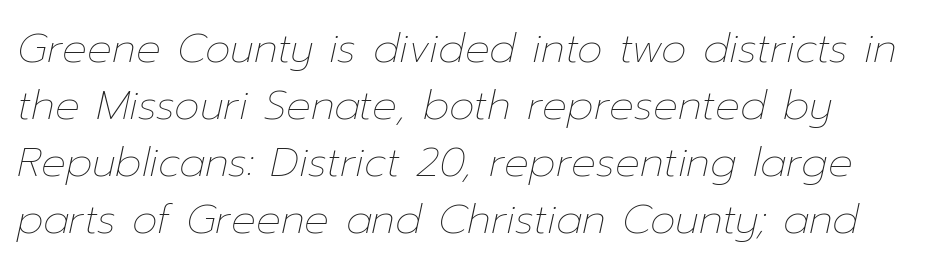
The image shows 41 px thin type, italic (leaning right); set left-aligned, normal line spacing (1.39x), normal letter spacing, not underlined; low stroke contrast and a medium x-height.
